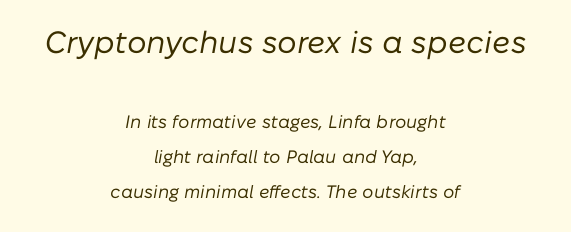
Q: Is the text bold? A: No.
Q: Is the text italic (slanted)? A: Yes, it leans right by about 10 degrees.
Q: Is the text underlined? A: No.
Q: How is the paragraph aligned? A: Centered.
Q: Is the spacing between letters normal or unusually wide? A: Normal.
Q: Is the spacing between lines tight, normal or loose? A: Loose.
Q: Which block of text is set in a larger size, the first (top) or the second (bottom)? A: The first (top) one.
Q: Width (condensed, normal, or wide)? A: Normal.
Q: Stroke contrast? A: Low.
Q: x-height? A: Medium.
Q: Monospaced? A: No.
